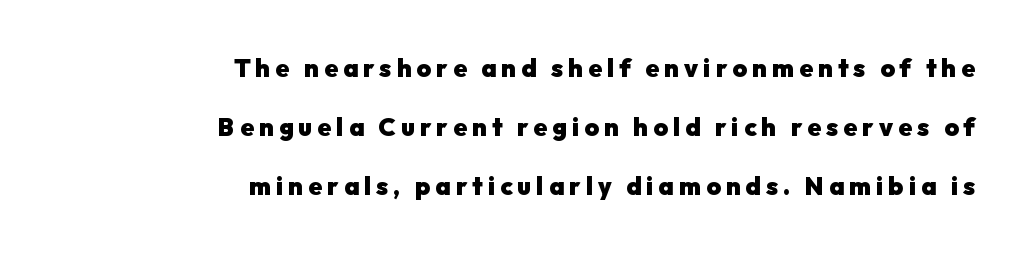
{"italic": "no", "bold": "yes", "underline": "no", "align": "right", "line_spacing": "loose", "line_spacing_ratio": 2.36, "letter_spacing": "wide", "letter_spacing_em": 0.2, "glyph_px": 25}
